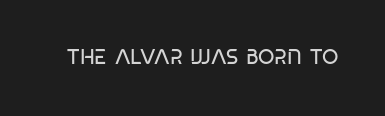
The passage shown is not underscored anywhere. The font's upright variant was chosen for this text. Stems here are at most as thick as an everyday book face. Observe the ordinary spacing: letters are neighbours, not strangers.
